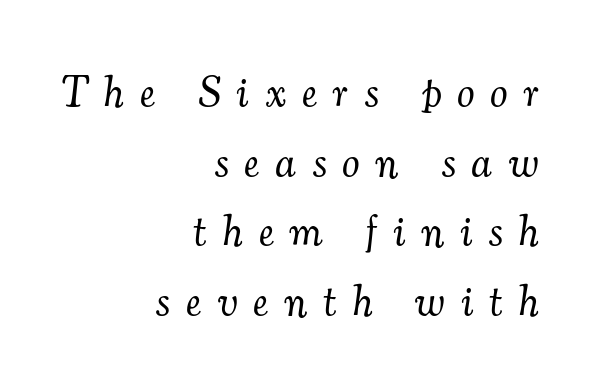
The passage shown is typeset with a serif family. Looking at the ascenders, they clearly lean. The space directly below the letters is spotless. Honestly, the row spacing looks completely unremarkable. The compositor pushed each line to the right boundary. The line texture is sparse and dotted thanks to wide tracking.
